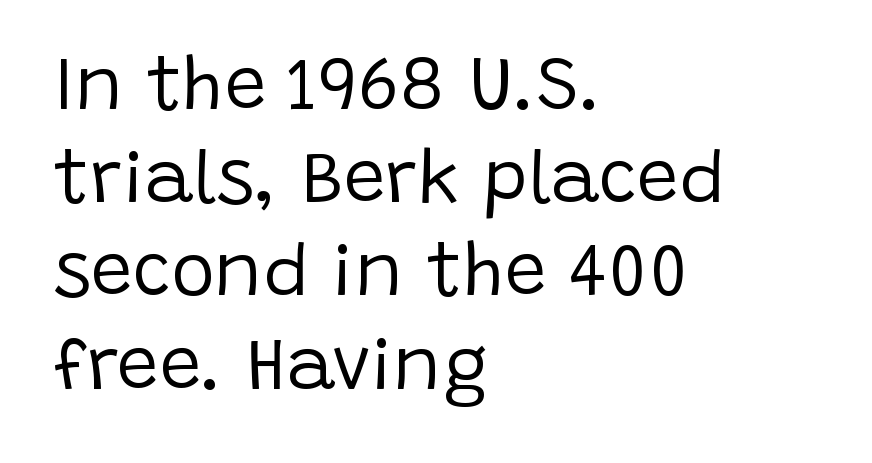
{"serif": "no", "italic": "no", "bold": "no", "weight": "regular", "width": "normal", "stroke_contrast": "low", "x_height": "large", "monospaced": "no", "underline": "no", "align": "left", "line_spacing": "normal", "line_spacing_ratio": 1.26, "letter_spacing": "normal", "letter_spacing_em": 0.0, "glyph_px": 74}
